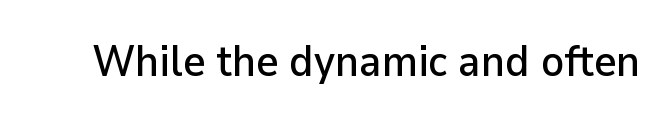
Plain, unruled lines of type. The font's upright variant was chosen for this text. I'd call this a sans setting — the letters go barefoot. Varying glyph widths throughout — classic text-font behaviour. How are the letters spaced? Ordinarily, with no added tracking.
